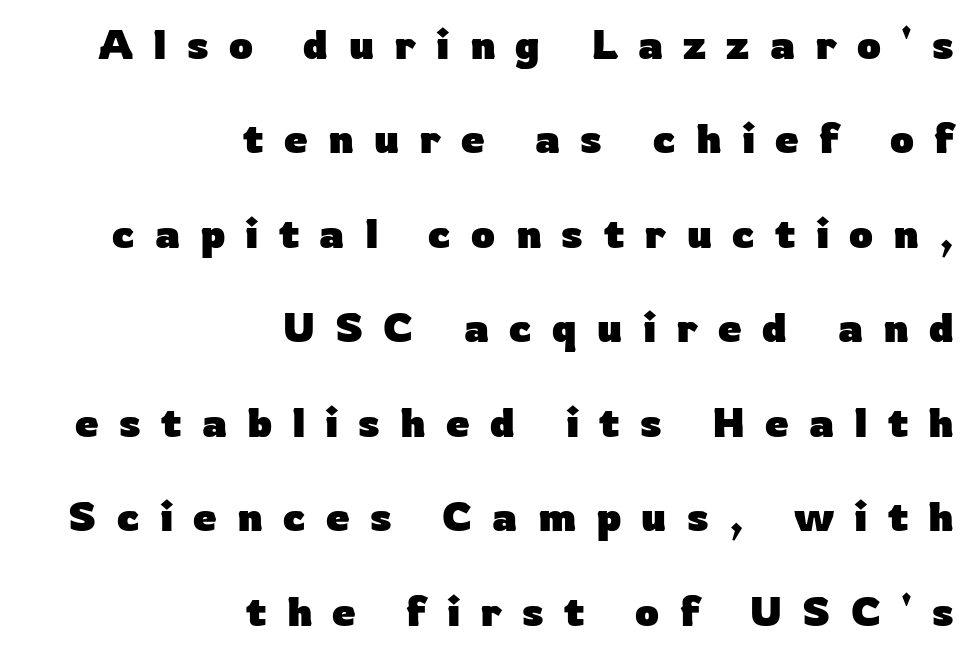
{"serif": "no", "italic": "no", "bold": "yes", "weight": "heavy", "width": "normal", "stroke_contrast": "low", "x_height": "medium", "monospaced": "no", "underline": "no", "align": "right", "line_spacing": "loose", "line_spacing_ratio": 2.25, "letter_spacing": "wide", "letter_spacing_em": 0.48, "glyph_px": 42}
